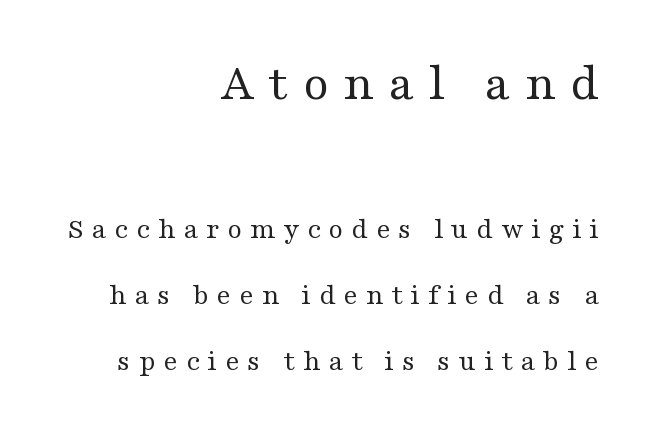
Q: Is the text bold? A: No.
Q: Is the text italic (slanted)? A: No, it is upright.
Q: Is the typeface a serif or a sans-serif typeface? A: Serif.
Q: Is the text underlined? A: No.
Q: How is the paragraph aligned? A: Right-aligned.
Q: Is the spacing between letters normal or unusually wide? A: Unusually wide.
Q: Is the spacing between lines tight, normal or loose? A: Loose.
Q: Which block of text is set in a larger size, the first (top) or the second (bottom)? A: The first (top) one.
Q: Width (condensed, normal, or wide)? A: Wide.
Q: Stroke contrast? A: Medium.
Q: x-height? A: Medium.
Q: Monospaced? A: No.
